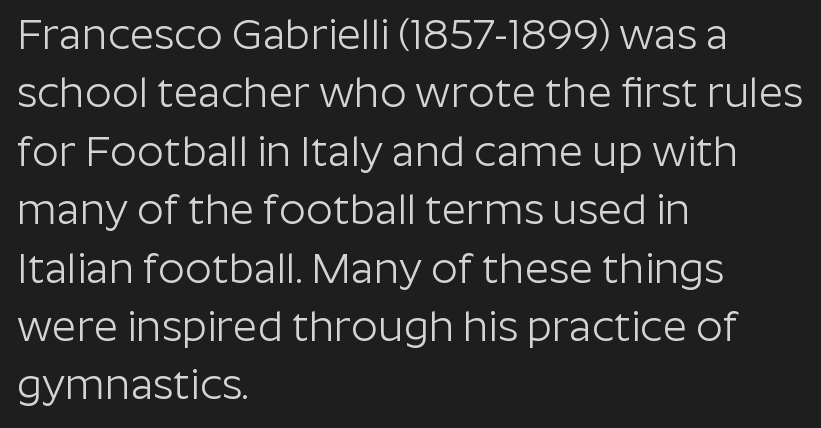
{"serif": "no", "italic": "no", "bold": "no", "weight": "light", "width": "normal", "stroke_contrast": "low", "x_height": "medium", "monospaced": "no", "underline": "no", "align": "left", "line_spacing": "normal", "line_spacing_ratio": 1.39, "letter_spacing": "normal", "letter_spacing_em": 0.0, "glyph_px": 42}
